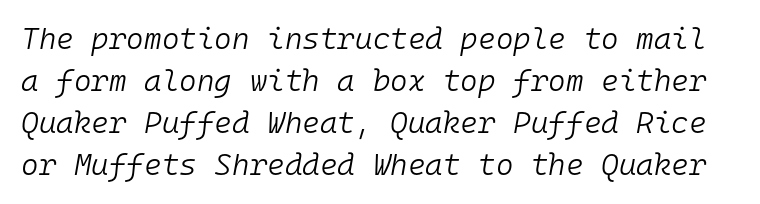
The image shows 30 px light type, italic (leaning right), monospaced; set normal line spacing (1.4x), normal letter spacing, not underlined; low stroke contrast and a medium x-height.
